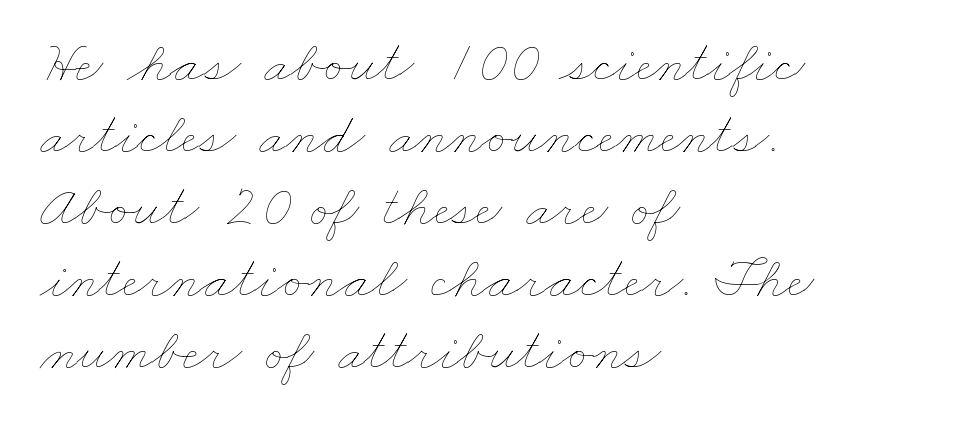
A quiet, ordinary-to-light weight characterises the typeface. The setting favours the left margin, as ordinary paragraphs usually do. Look at the tracking — it's just the regular setting, nothing added. Glance below the letters and you will spot only blank space. Do the characters align in a grid? No, the font is proportional.
